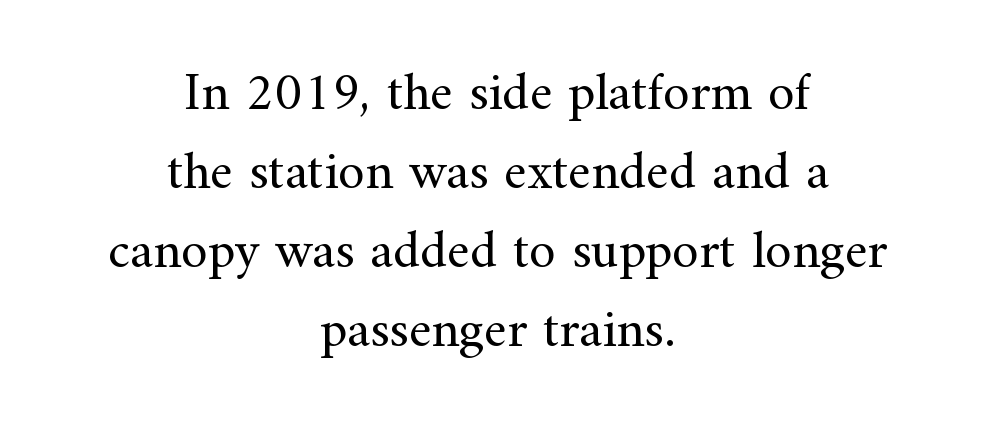
The image shows 54 px regular-weight serif type, upright; set centered, normal line spacing (1.46x), normal letter spacing, not underlined; medium stroke contrast and a small x-height.
